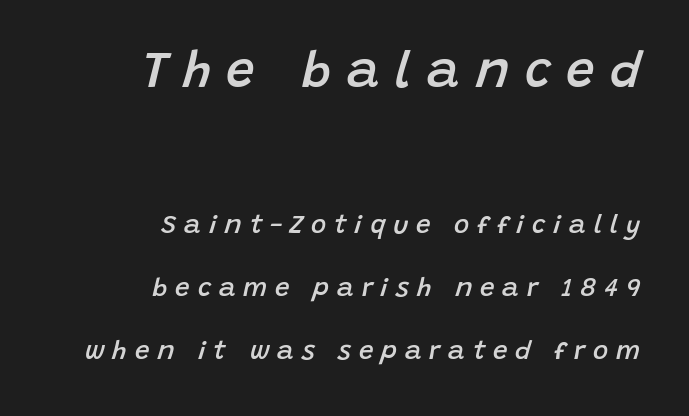
The passage shown is semibold, sitting just below true bold. Has an underline been added? It has not. The axis of the letterforms is tilted away from vertical. You get the large type first, then a drop to smaller type.
